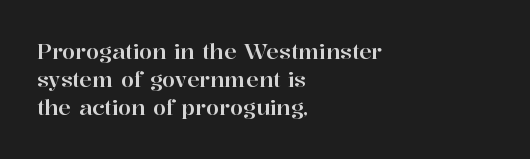
Q: Is the text italic (slanted)? A: No, it is upright.
Q: Is the text underlined? A: No.
Q: How is the paragraph aligned? A: Left-aligned.
Q: Is the spacing between letters normal or unusually wide? A: Normal.
Q: Is the spacing between lines tight, normal or loose? A: Normal.
